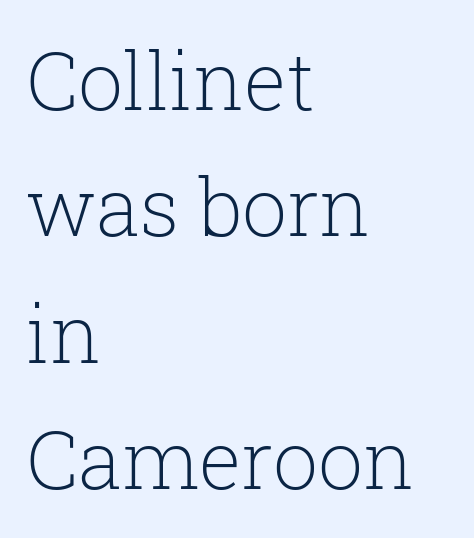
These lines stack with their left ends in a neat column. Horizontal bands of white between lines are of average thickness. Check where the strokes stop: tiny serifs finish them off. Stroke mass is kept to a normal reading level or below.
